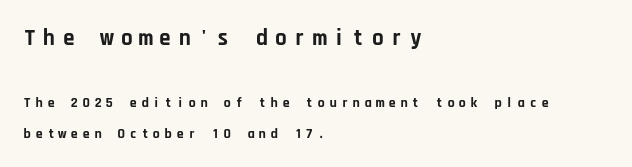
Q: Is the text bold? A: Yes.
Q: Is the text italic (slanted)? A: No, it is upright.
Q: Is the text underlined? A: No.
Q: How is the paragraph aligned? A: Left-aligned.
Q: Is the spacing between letters normal or unusually wide? A: Unusually wide.
Q: Is the spacing between lines tight, normal or loose? A: Loose.
Q: Which block of text is set in a larger size, the first (top) or the second (bottom)? A: The first (top) one.
